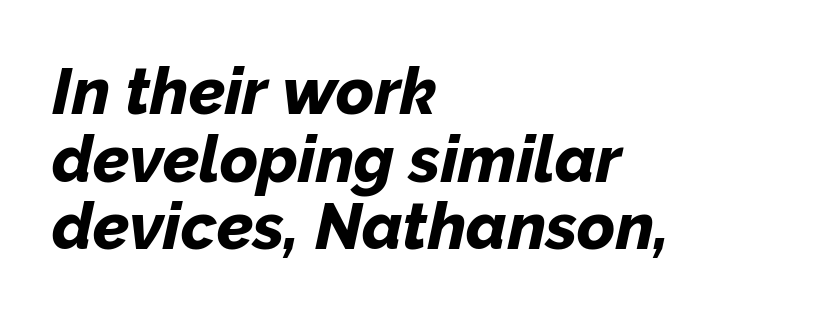
The area under the type is left untouched. Varying glyph widths throughout — classic text-font behaviour. Glyph-to-glyph distance matches everyday printed text. Compared with ordinary roman type, these characters are visibly tilted. Which margin do the lines hug? The left one — the right edge is uneven.
